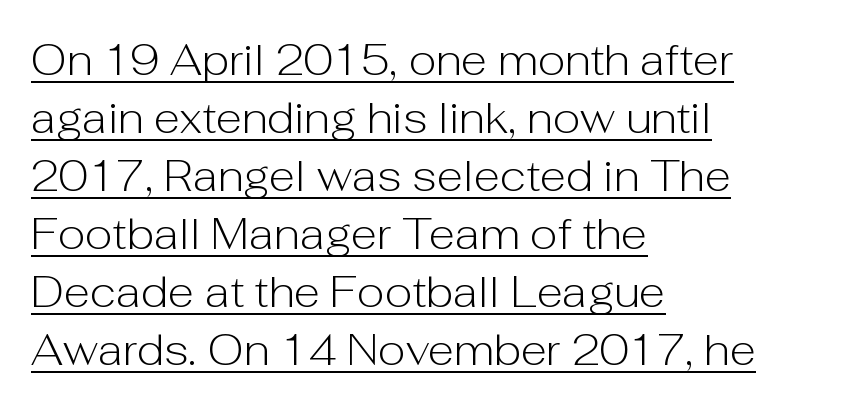
Q: Is the text bold? A: No.
Q: Is the text italic (slanted)? A: No, it is upright.
Q: Is the typeface a serif or a sans-serif typeface? A: Sans-serif.
Q: Is the text underlined? A: Yes.
Q: How is the paragraph aligned? A: Left-aligned.
Q: Is the spacing between letters normal or unusually wide? A: Normal.
Q: Is the spacing between lines tight, normal or loose? A: Normal.
Q: Width (condensed, normal, or wide)? A: Normal.
Q: Stroke contrast? A: Low.
Q: x-height? A: Medium.
Q: Monospaced? A: No.
